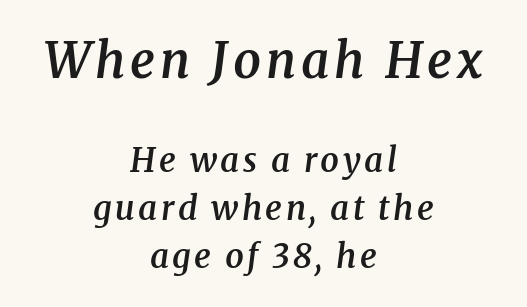
The zone under the glyphs is completely vacant. Would a proofreader flag this as italicized? Yes. Think of a printed novel: that variable character pitch is what you see here. Here the first block reads like a headline and the second like body copy.
